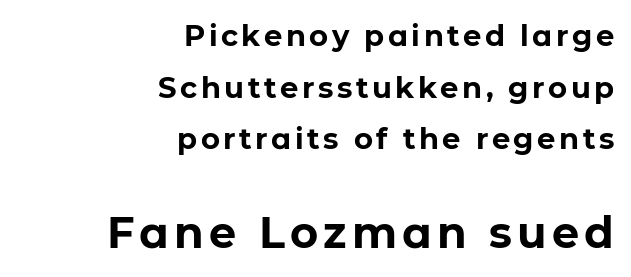
Q: Is the text bold? A: Yes.
Q: Is the text italic (slanted)? A: No, it is upright.
Q: Is the typeface a serif or a sans-serif typeface? A: Sans-serif.
Q: Is the text underlined? A: No.
Q: How is the paragraph aligned? A: Right-aligned.
Q: Which block of text is set in a larger size, the first (top) or the second (bottom)? A: The second (bottom) one.
Q: Width (condensed, normal, or wide)? A: Normal.
Q: Stroke contrast? A: Low.
Q: x-height? A: Medium.
Q: Monospaced? A: No.
